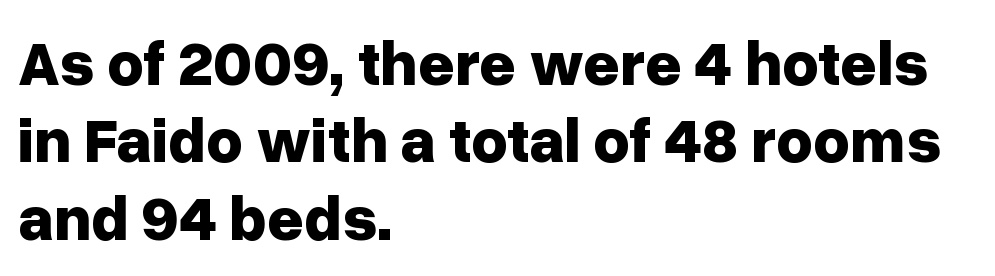
Q: Is the text bold? A: Yes.
Q: Is the text italic (slanted)? A: No, it is upright.
Q: Is the typeface a serif or a sans-serif typeface? A: Sans-serif.
Q: Is the text underlined? A: No.
Q: How is the paragraph aligned? A: Left-aligned.
Q: Is the spacing between letters normal or unusually wide? A: Normal.
Q: Width (condensed, normal, or wide)? A: Normal.
Q: Stroke contrast? A: Low.
Q: x-height? A: Medium.
Q: Monospaced? A: No.
